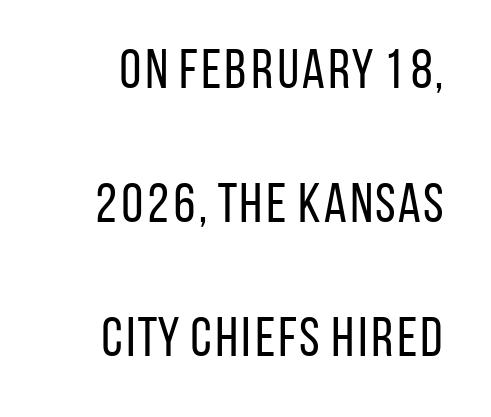
Q: Is the text bold? A: No.
Q: Is the text italic (slanted)? A: No, it is upright.
Q: Is the typeface a serif or a sans-serif typeface? A: Sans-serif.
Q: Is the text underlined? A: No.
Q: Is the spacing between letters normal or unusually wide? A: Normal.
Q: Is the spacing between lines tight, normal or loose? A: Loose.
Q: Width (condensed, normal, or wide)? A: Condensed.
Q: Stroke contrast? A: Low.
Q: x-height? A: Large.
Q: Monospaced? A: No.
